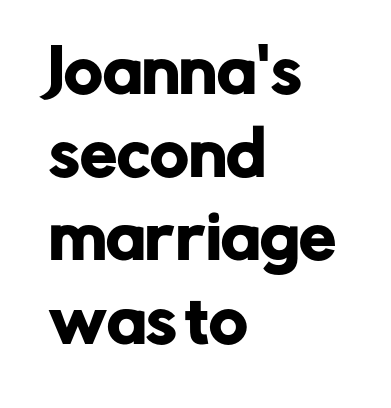
{"serif": "no", "italic": "no", "width": "normal", "stroke_contrast": "low", "x_height": "medium", "monospaced": "no", "underline": "no", "align": "left", "line_spacing": "normal", "line_spacing_ratio": 1.41, "letter_spacing": "normal", "letter_spacing_em": 0.0, "glyph_px": 59}
